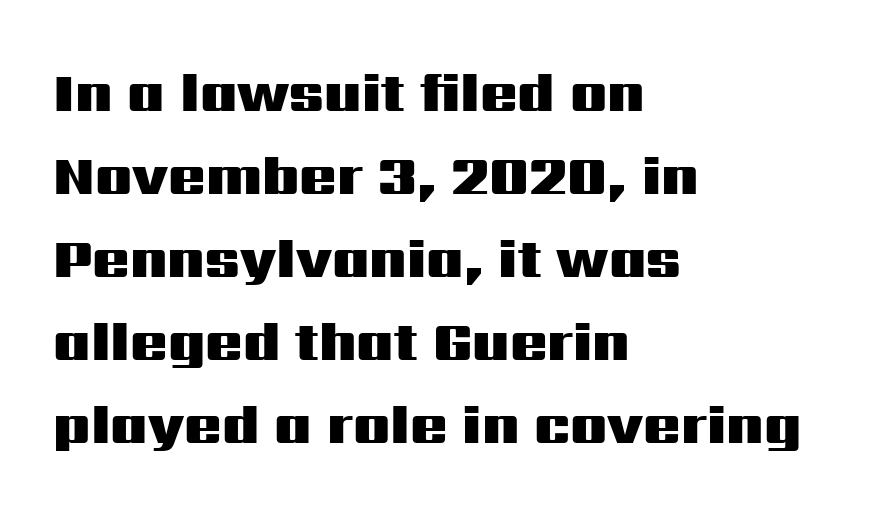
Q: Is the text bold? A: Yes.
Q: Is the text italic (slanted)? A: No, it is upright.
Q: Is the typeface a serif or a sans-serif typeface? A: Sans-serif.
Q: Is the text underlined? A: No.
Q: How is the paragraph aligned? A: Left-aligned.
Q: Is the spacing between letters normal or unusually wide? A: Normal.
Q: Is the spacing between lines tight, normal or loose? A: Normal.
Q: Width (condensed, normal, or wide)? A: Wide.
Q: Stroke contrast? A: Medium.
Q: x-height? A: Medium.
Q: Monospaced? A: No.
